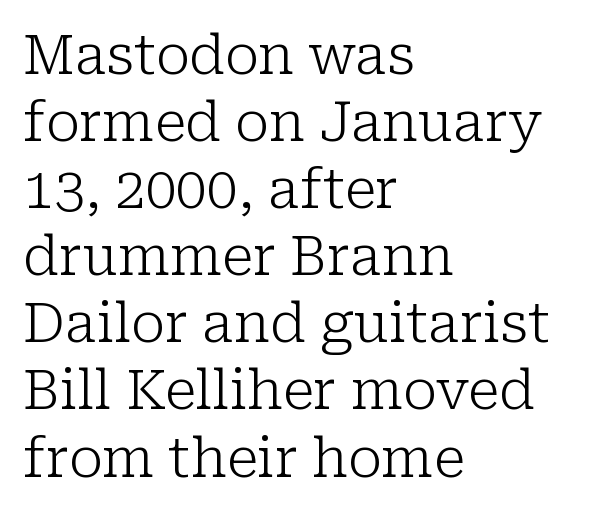
The image shows 55 px light serif type, upright; set left-aligned, line spacing 1.22x, normal letter spacing, not underlined; low stroke contrast and a medium x-height.
